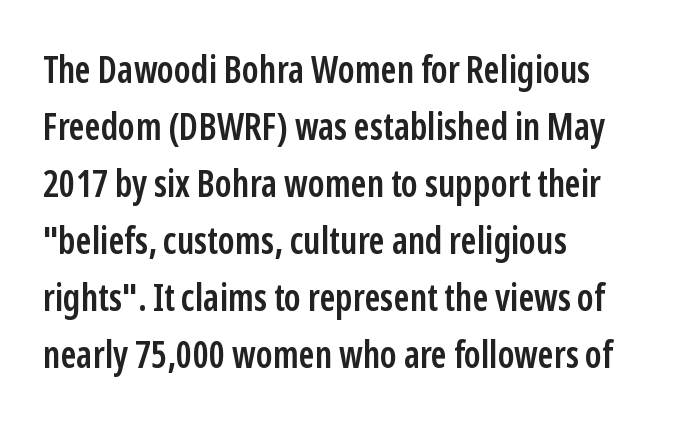
The image shows 37 px semibold, condensed sans-serif type, upright; set left-aligned, normal line spacing (1.54x), normal letter spacing, not underlined; low stroke contrast and a medium x-height.
